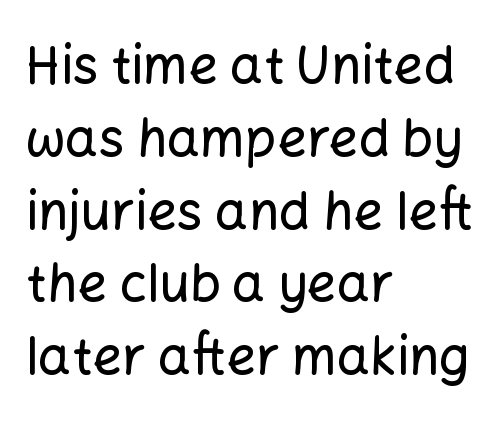
{"serif": "no", "italic": "no", "width": "normal", "stroke_contrast": "low", "x_height": "medium", "monospaced": "no", "underline": "no", "align": "left", "line_spacing": "normal", "line_spacing_ratio": 1.4, "letter_spacing": "normal", "letter_spacing_em": 0.0, "glyph_px": 52}
